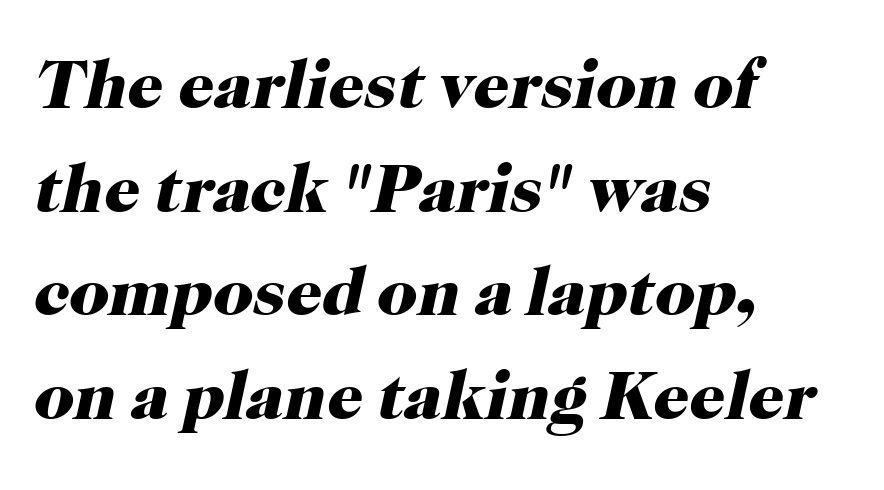
{"serif": "yes", "italic": "yes", "lean": "right", "slant_degrees": 12, "bold": "yes", "weight": "heavy", "width": "normal", "stroke_contrast": "high", "x_height": "medium", "monospaced": "no", "underline": "no", "align": "left", "line_spacing": "normal", "line_spacing_ratio": 1.48, "letter_spacing": "normal", "letter_spacing_em": 0.0, "glyph_px": 70}
